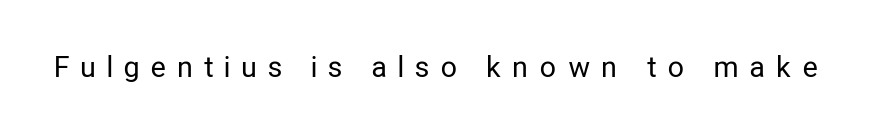
{"serif": "no", "italic": "no", "bold": "no", "weight": "regular", "width": "condensed", "stroke_contrast": "low", "x_height": "medium", "monospaced": "no", "underline": "no", "letter_spacing": "wide", "letter_spacing_em": 0.44, "glyph_px": 28}
